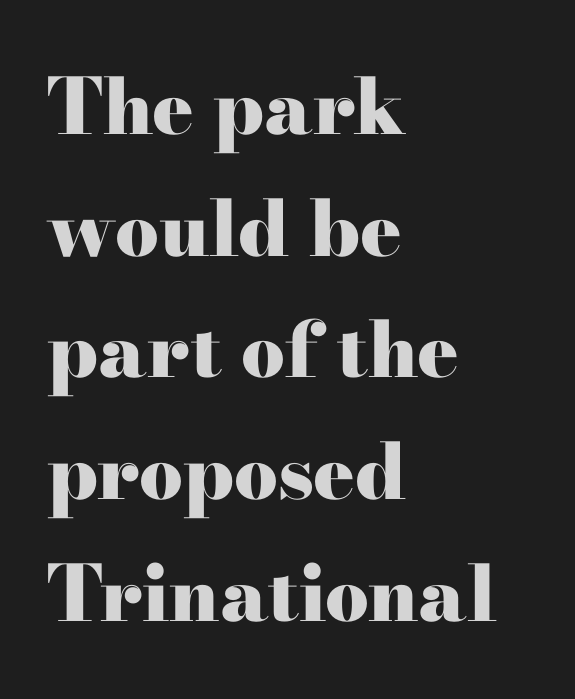
Q: Is the text bold? A: Yes.
Q: Is the text italic (slanted)? A: No, it is upright.
Q: Is the typeface a serif or a sans-serif typeface? A: Serif.
Q: Is the text underlined? A: No.
Q: How is the paragraph aligned? A: Left-aligned.
Q: Is the spacing between letters normal or unusually wide? A: Normal.
Q: Is the spacing between lines tight, normal or loose? A: Normal.
Q: Width (condensed, normal, or wide)? A: Wide.
Q: Stroke contrast? A: High.
Q: x-height? A: Small.
Q: Monospaced? A: No.
